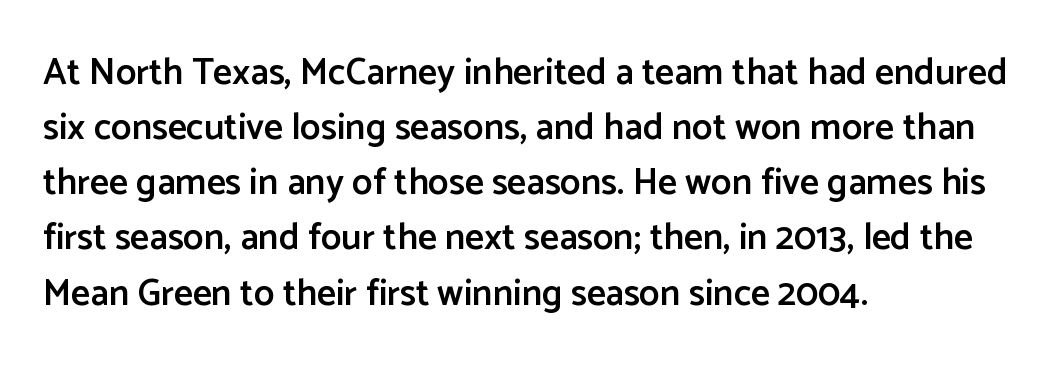
Q: Is the text bold? A: Semi-bold.
Q: Is the text italic (slanted)? A: No, it is upright.
Q: Is the typeface a serif or a sans-serif typeface? A: Sans-serif.
Q: Is the text underlined? A: No.
Q: How is the paragraph aligned? A: Left-aligned.
Q: Is the spacing between letters normal or unusually wide? A: Normal.
Q: Is the spacing between lines tight, normal or loose? A: Normal.
Q: Width (condensed, normal, or wide)? A: Normal.
Q: Stroke contrast? A: Low.
Q: x-height? A: Medium.
Q: Monospaced? A: No.
